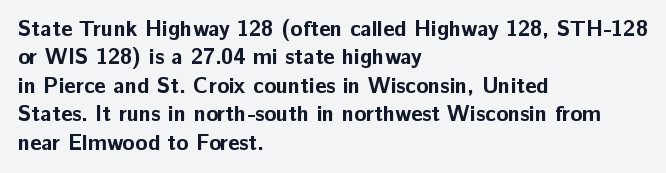
{"italic": "no", "bold": "yes", "underline": "no", "align": "left", "line_spacing": "normal", "line_spacing_ratio": 1.29, "letter_spacing": "normal", "letter_spacing_em": 0.0, "glyph_px": 22}
